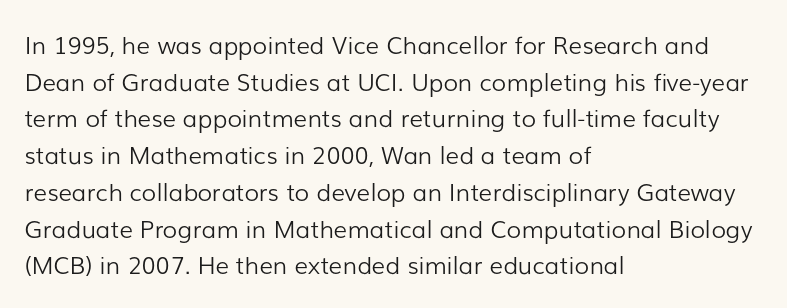
Standard letterfit; no display-style spreading of the glyphs. No chunkiness to these letters — they're not bold. This is roman type, the default non-slanted kind. Does the copy run flush right? No — it runs flush left.
